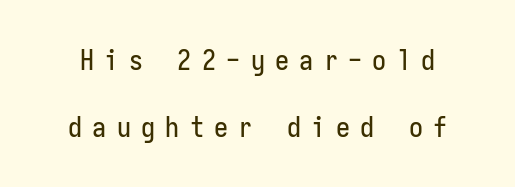
The image shows 28 px condensed sans-serif type, upright, monospaced; set loose line spacing (2.39x), unusually wide letter spacing (+0.37 em), not underlined; low stroke contrast and a medium x-height.
